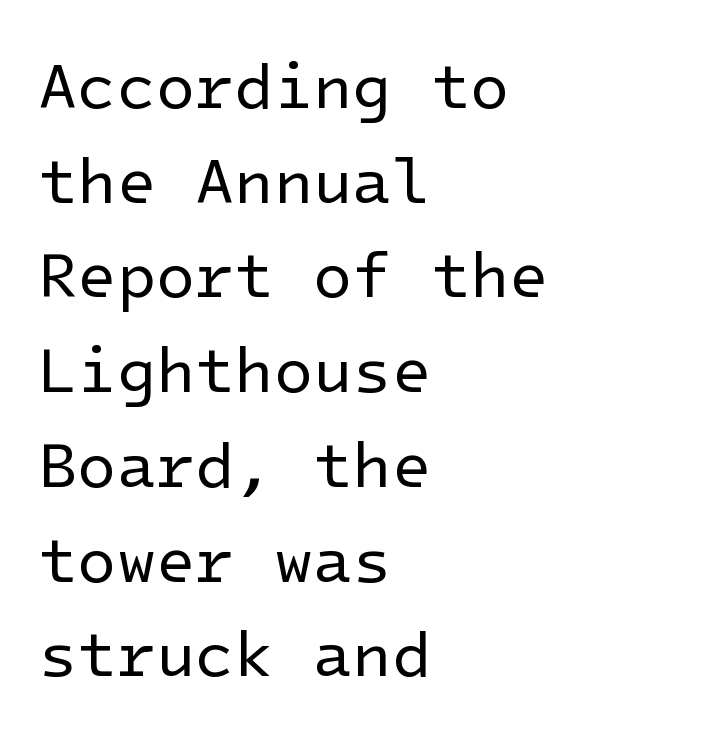
{"serif": "no", "italic": "no", "bold": "no", "weight": "regular", "width": "normal", "stroke_contrast": "low", "x_height": "medium", "underline": "no", "align": "left", "line_spacing": "normal", "line_spacing_ratio": 1.48, "letter_spacing": "normal", "letter_spacing_em": 0.0, "glyph_px": 64}
